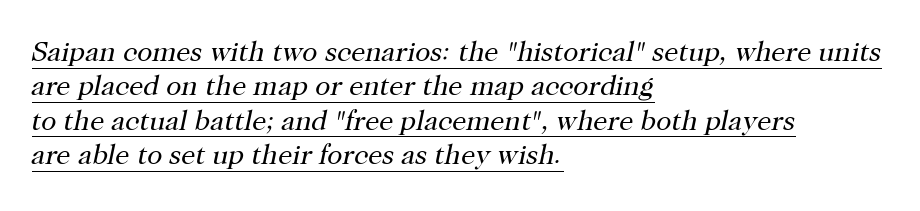
{"serif": "yes", "italic": "yes", "lean": "right", "slant_degrees": 12, "bold": "no", "weight": "regular", "width": "normal", "stroke_contrast": "high", "x_height": "medium", "monospaced": "no", "underline": "yes", "align": "left", "line_spacing_ratio": 1.23, "letter_spacing": "normal", "letter_spacing_em": 0.0, "glyph_px": 28}
